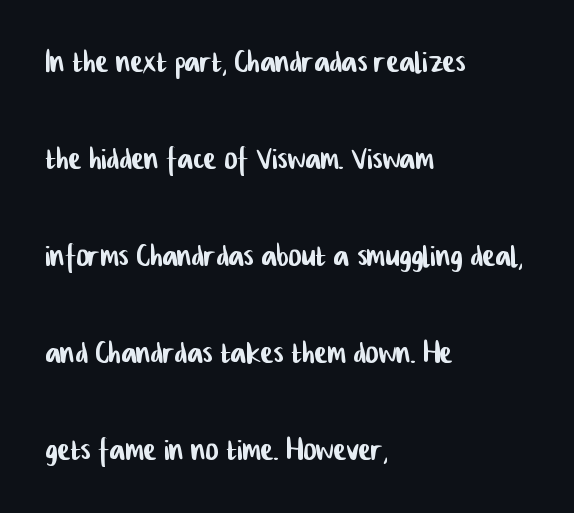
{"serif": "no", "width": "condensed", "stroke_contrast": "low", "x_height": "medium", "monospaced": "no", "underline": "no", "align": "left", "line_spacing": "loose", "line_spacing_ratio": 2.49, "letter_spacing": "normal", "letter_spacing_em": 0.0, "glyph_px": 39}
